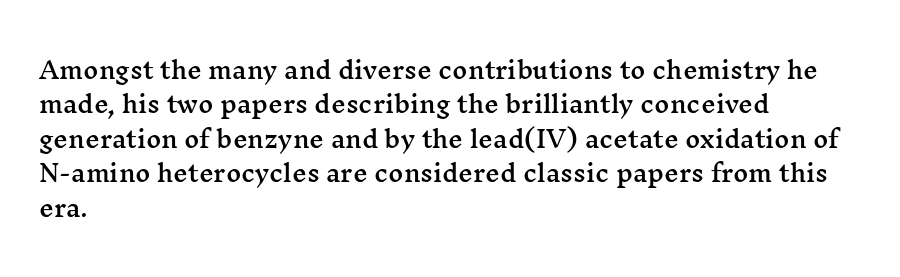
The image shows 23 px text type, upright; set left-aligned, normal line spacing (1.5x), normal letter spacing, not underlined.
